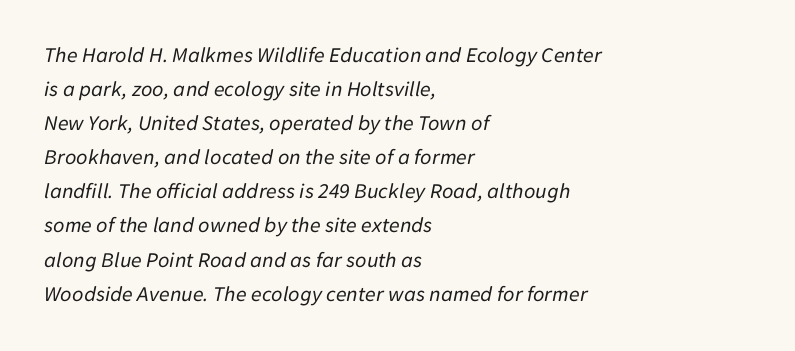
Q: Is the text bold? A: No.
Q: Is the text italic (slanted)? A: Yes, it leans right by about 11 degrees.
Q: Is the text underlined? A: No.
Q: How is the paragraph aligned? A: Left-aligned.
Q: Is the spacing between letters normal or unusually wide? A: Normal.
Q: Is the spacing between lines tight, normal or loose? A: Normal.
